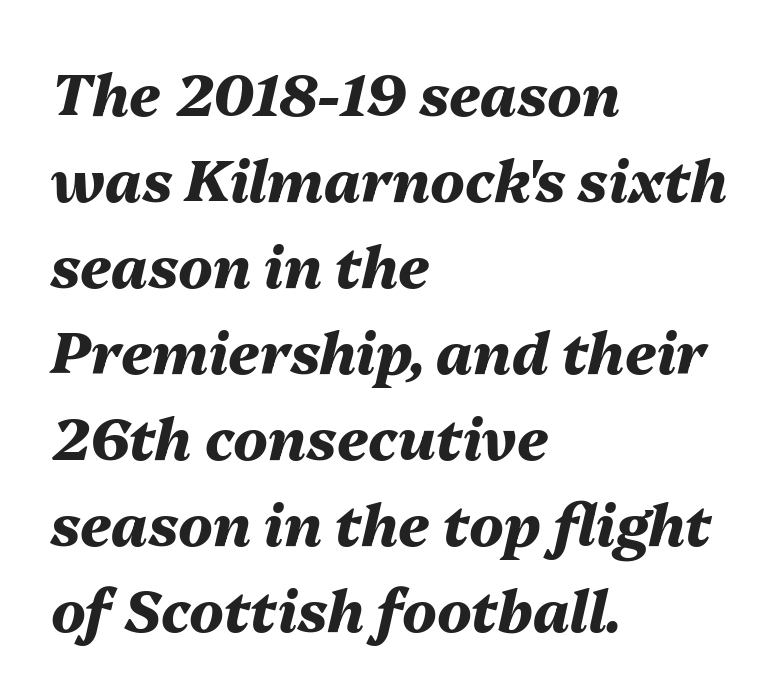
{"italic": "yes", "lean": "right", "slant_degrees": 13, "bold": "yes", "weight": "heavy", "width": "normal", "stroke_contrast": "medium", "x_height": "medium", "monospaced": "no", "underline": "no", "align": "left", "line_spacing": "normal", "line_spacing_ratio": 1.51, "letter_spacing": "normal", "letter_spacing_em": 0.0, "glyph_px": 57}
